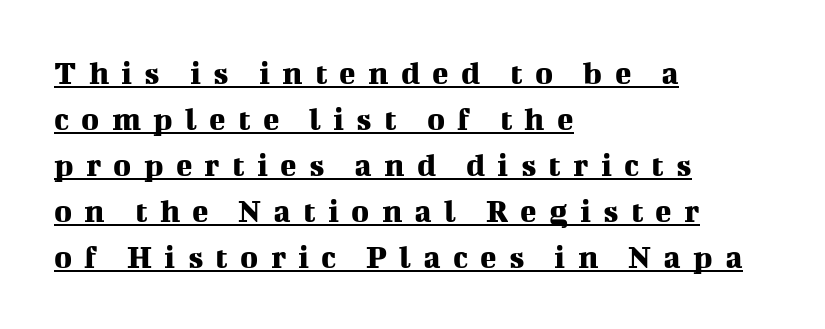
Q: Is the text italic (slanted)? A: No, it is upright.
Q: Is the typeface a serif or a sans-serif typeface? A: Serif.
Q: Is the text underlined? A: Yes.
Q: How is the paragraph aligned? A: Left-aligned.
Q: Is the spacing between letters normal or unusually wide? A: Unusually wide.
Q: Is the spacing between lines tight, normal or loose? A: Normal.
Q: Width (condensed, normal, or wide)? A: Normal.
Q: Stroke contrast? A: Medium.
Q: x-height? A: Medium.
Q: Monospaced? A: No.
